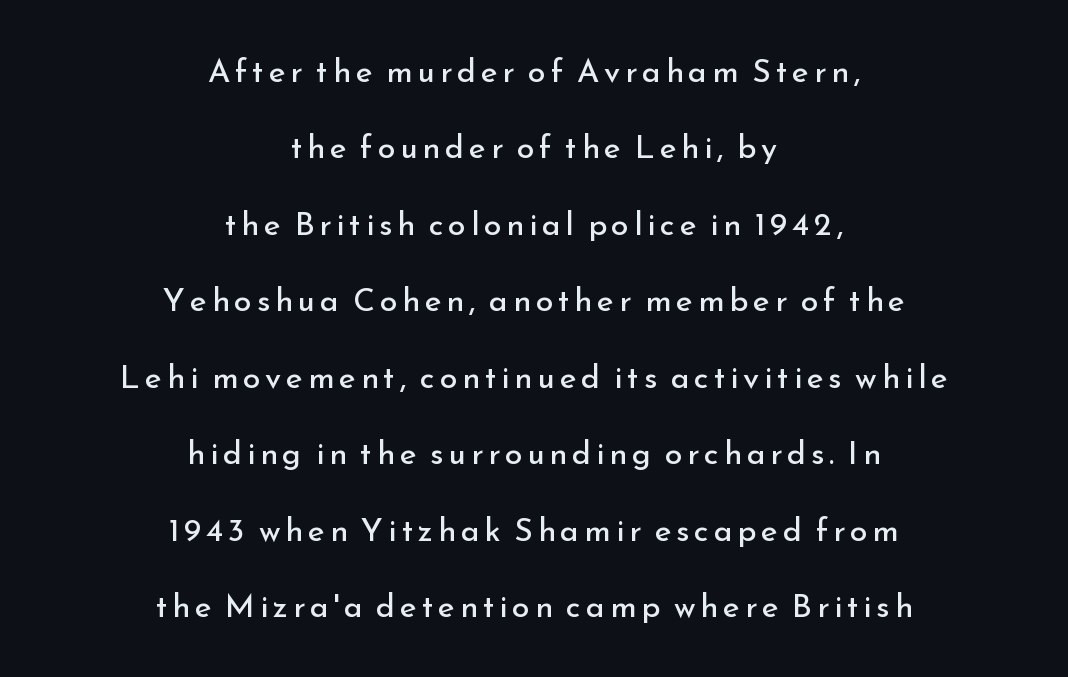
{"serif": "no", "italic": "no", "bold": "no", "weight": "regular", "width": "normal", "stroke_contrast": "low", "x_height": "small", "monospaced": "no", "underline": "no", "align": "center", "line_spacing": "loose", "line_spacing_ratio": 2.39, "glyph_px": 32}
